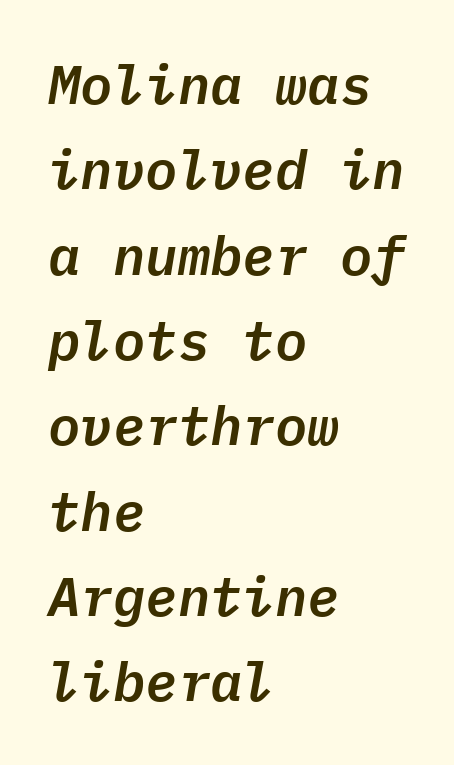
Each line starts at the same left margin while the right side varies. Interline gaps are of average width in this sample. The specimen reads as italic at a glance. Tracking value appears to be zero — textbook default spacing. Is this a fixed-width face? Yes — each glyph sits in an identical cell.
